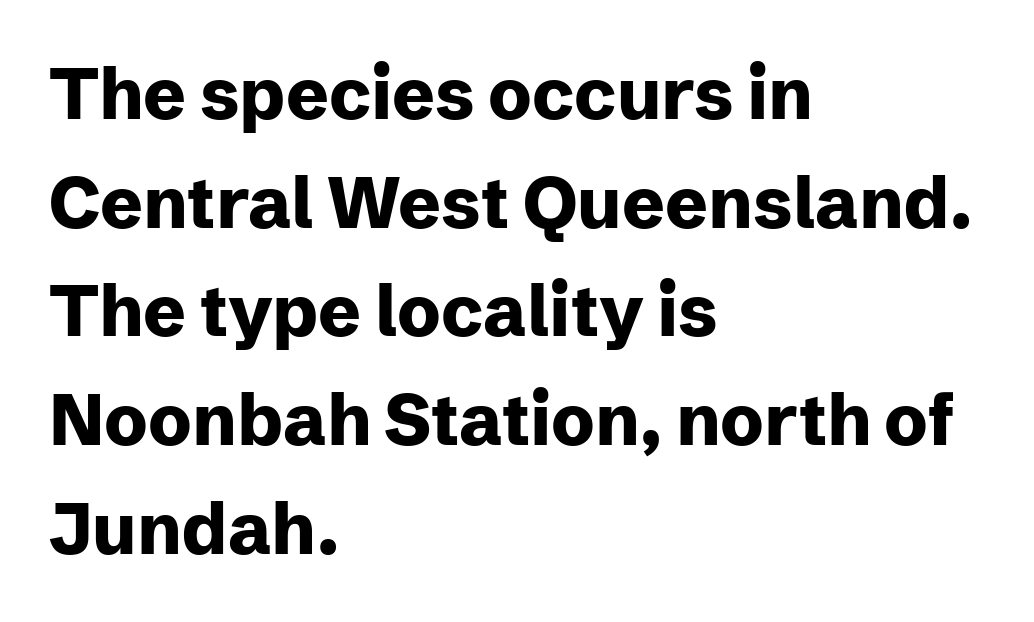
Q: Is the text bold? A: Yes.
Q: Is the text italic (slanted)? A: No, it is upright.
Q: Is the typeface a serif or a sans-serif typeface? A: Sans-serif.
Q: Is the text underlined? A: No.
Q: How is the paragraph aligned? A: Left-aligned.
Q: Is the spacing between letters normal or unusually wide? A: Normal.
Q: Is the spacing between lines tight, normal or loose? A: Normal.
Q: Width (condensed, normal, or wide)? A: Normal.
Q: Stroke contrast? A: Low.
Q: x-height? A: Medium.
Q: Monospaced? A: No.
